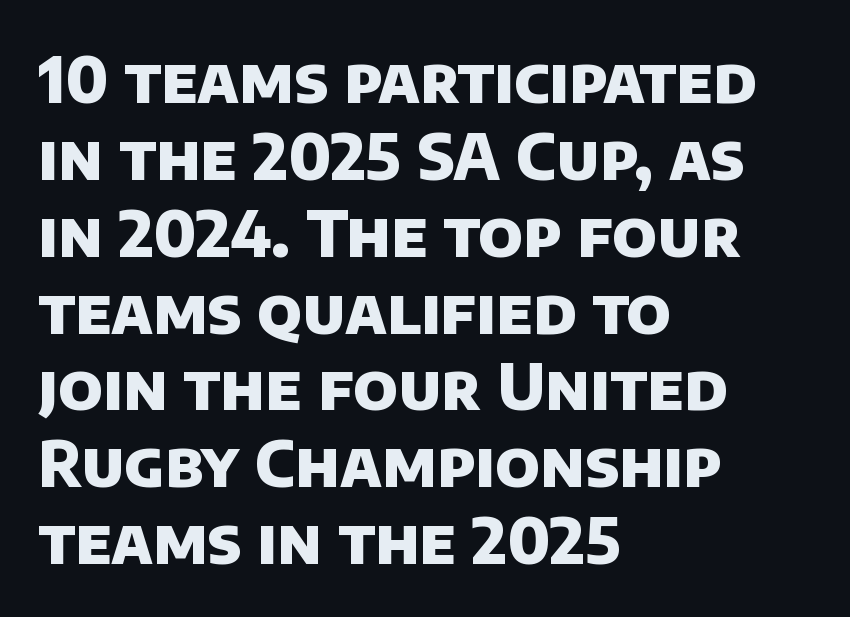
{"serif": "no", "bold": "yes", "weight": "heavy", "width": "normal", "stroke_contrast": "low", "x_height": "large", "monospaced": "no", "underline": "no", "align": "left", "line_spacing_ratio": 1.22, "letter_spacing": "normal", "letter_spacing_em": 0.0, "glyph_px": 63}
